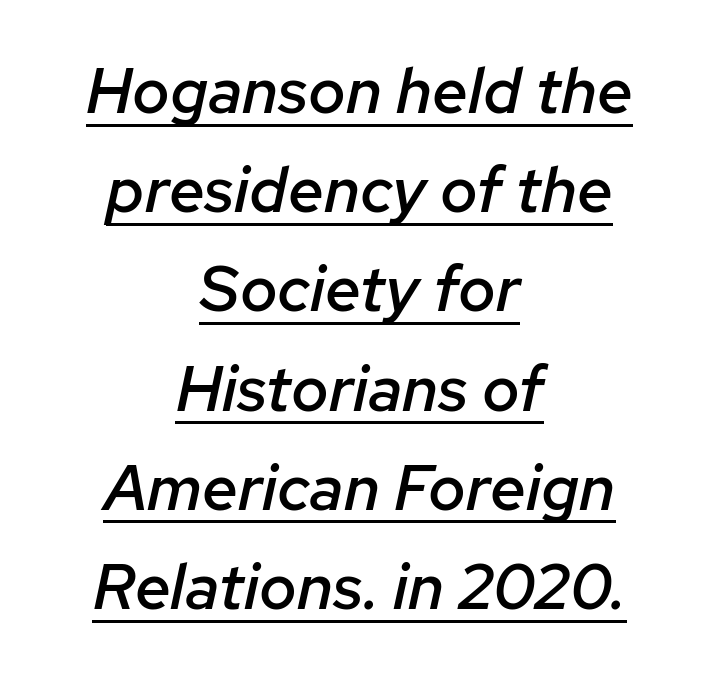
The image shows 64 px semibold type, italic (leaning right); set centered, normal line spacing (1.55x), normal letter spacing, underlined; low stroke contrast and a medium x-height.
